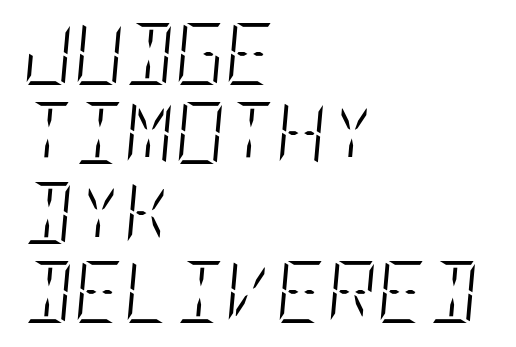
Q: Is the text bold? A: No.
Q: Is the text italic (slanted)? A: Yes, it leans right by about 5 degrees.
Q: Is the text underlined? A: No.
Q: How is the paragraph aligned? A: Left-aligned.
Q: Is the spacing between letters normal or unusually wide? A: Normal.
Q: Is the spacing between lines tight, normal or loose? A: Normal.
Q: Width (condensed, normal, or wide)? A: Condensed.
Q: Stroke contrast? A: Low.
Q: x-height? A: Large.
